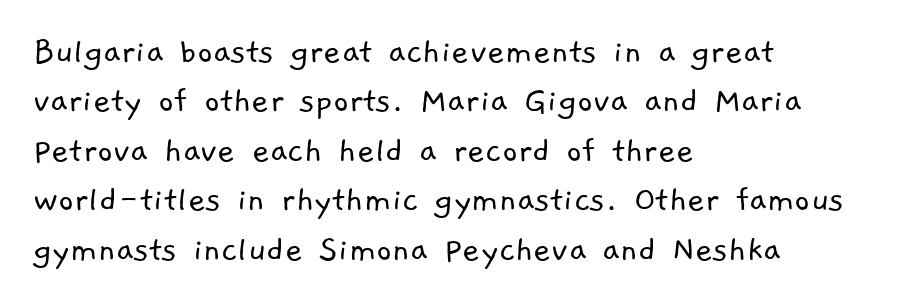
The image shows 38 px light sans-serif type; set left-aligned, normal line spacing (1.3x), normal letter spacing, not underlined; low stroke contrast and a medium x-height.
